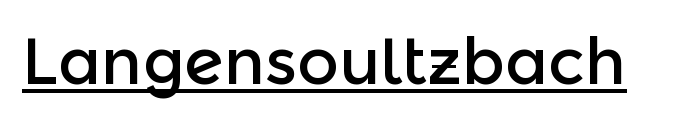
The sample's only ornament is a line tracing under the words. This sample has the flowing, uneven cadence of proportional lettering. A roman cut, with each character standing at attention. Stroke terminals: plain, sans-serif. Look at the tracking — it's just the regular setting, nothing added.
